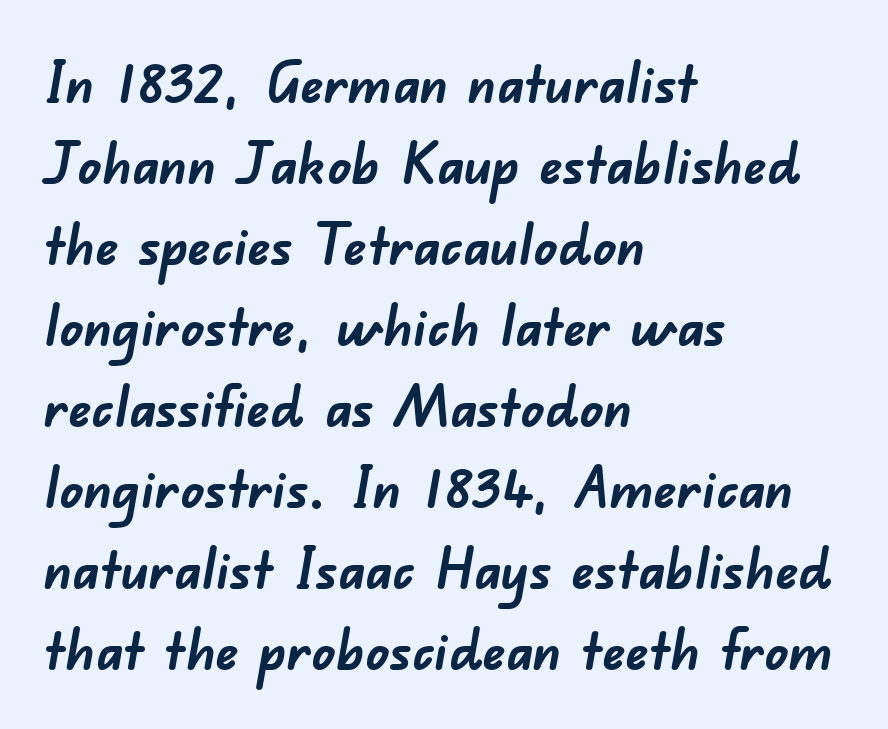
The image shows 57 px semibold sans-serif type; set left-aligned, normal line spacing (1.42x), normal letter spacing, not underlined; low stroke contrast and a small x-height.
